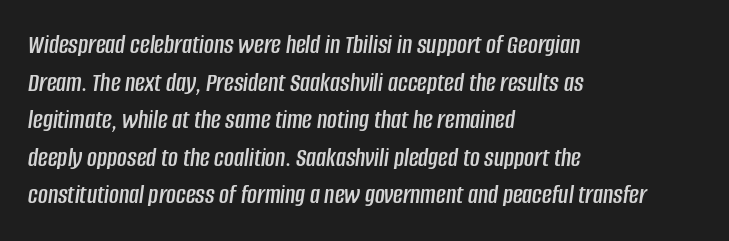
The image shows 27 px text type, italic (leaning right); set left-aligned, normal line spacing (1.39x), normal letter spacing, not underlined.
